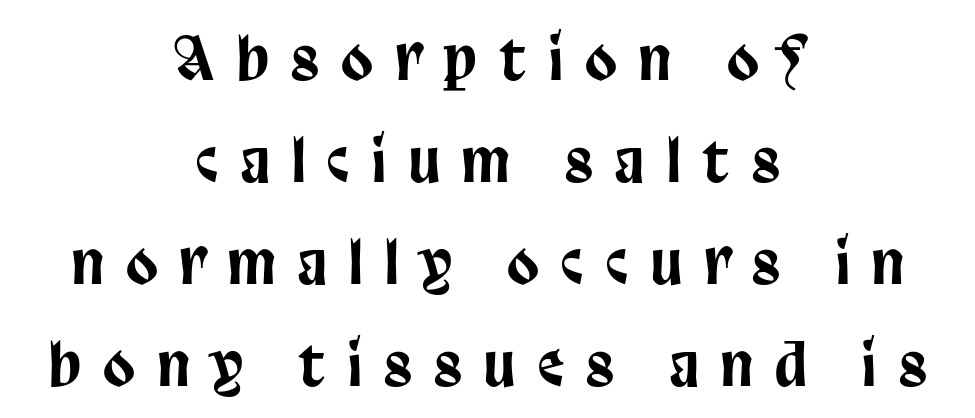
Does extra space separate the letters? Yes, quite a lot of it. Letters rest on an invisible, unmarked baseline. The rendering uses natural spacing where letterforms have individual widths. You can tell from the bare stems that sans-serif type was used.
